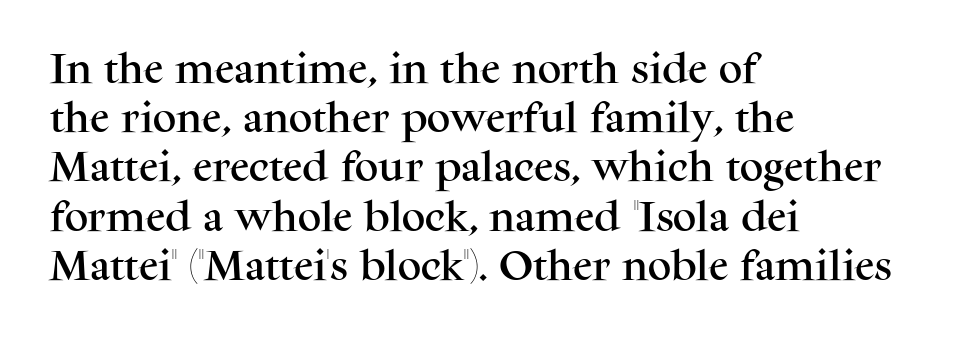
{"serif": "yes", "italic": "no", "width": "normal", "stroke_contrast": "medium", "x_height": "medium", "monospaced": "no", "underline": "no", "align": "left", "line_spacing": "normal", "line_spacing_ratio": 1.49, "letter_spacing": "normal", "letter_spacing_em": 0.0, "glyph_px": 33}
